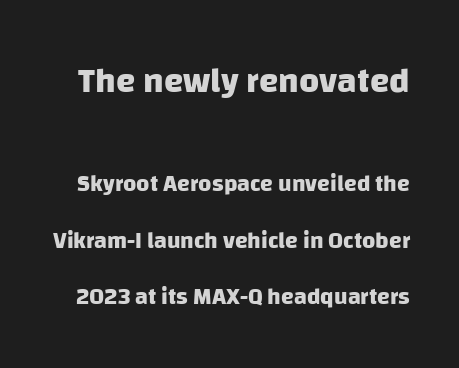
Q: Is the text bold? A: Yes.
Q: Is the typeface a serif or a sans-serif typeface? A: Sans-serif.
Q: Is the text underlined? A: No.
Q: Is the spacing between letters normal or unusually wide? A: Normal.
Q: Is the spacing between lines tight, normal or loose? A: Loose.
Q: Which block of text is set in a larger size, the first (top) or the second (bottom)? A: The first (top) one.
Q: Width (condensed, normal, or wide)? A: Normal.
Q: Stroke contrast? A: Low.
Q: x-height? A: Large.
Q: Monospaced? A: No.
